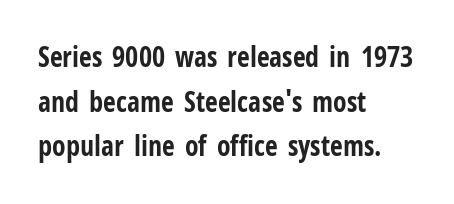
Q: Is the text bold? A: Yes.
Q: Is the text italic (slanted)? A: No, it is upright.
Q: Is the typeface a serif or a sans-serif typeface? A: Sans-serif.
Q: Is the text underlined? A: No.
Q: How is the paragraph aligned? A: Left-aligned.
Q: Is the spacing between letters normal or unusually wide? A: Normal.
Q: Is the spacing between lines tight, normal or loose? A: Normal.
Q: Width (condensed, normal, or wide)? A: Condensed.
Q: Stroke contrast? A: Low.
Q: x-height? A: Medium.
Q: Monospaced? A: No.
